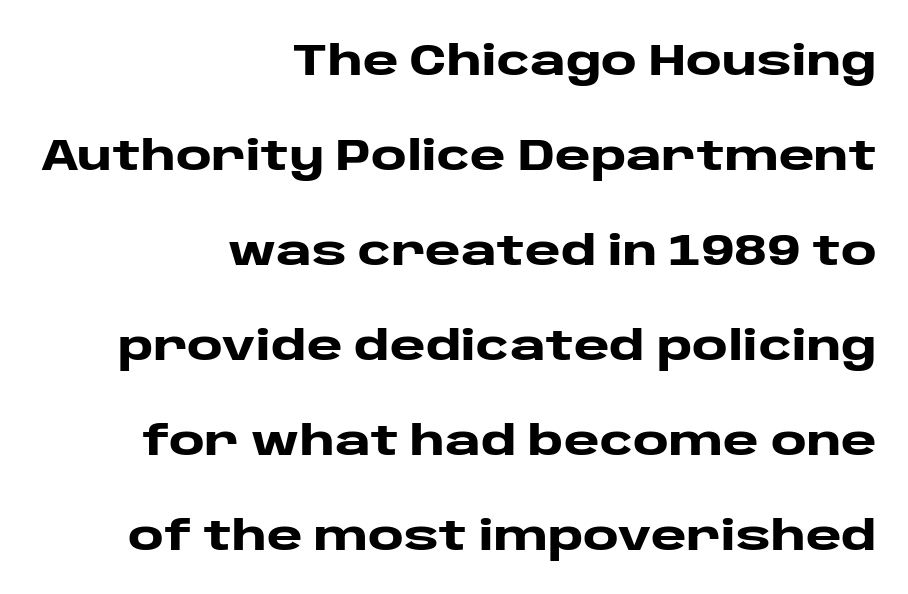
The letters sit at their default tracking, neither squeezed nor spread. Baseline-to-baseline distance is far greater than the letter height. Character widths vary here, with narrow letters taking less room than wide ones. Nope, not italic — everything's standing straight. You'd pick this weight for a headline — it's a proper bold.
